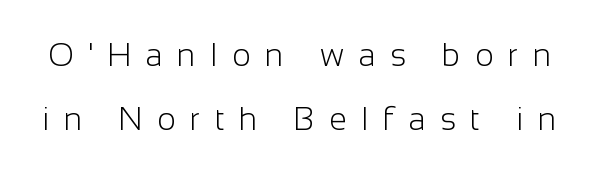
{"serif": "no", "italic": "no", "bold": "no", "weight": "light", "width": "normal", "stroke_contrast": "low", "x_height": "medium", "monospaced": "no", "underline": "no", "line_spacing": "loose", "line_spacing_ratio": 2.0, "letter_spacing": "wide", "letter_spacing_em": 0.45, "glyph_px": 32}
